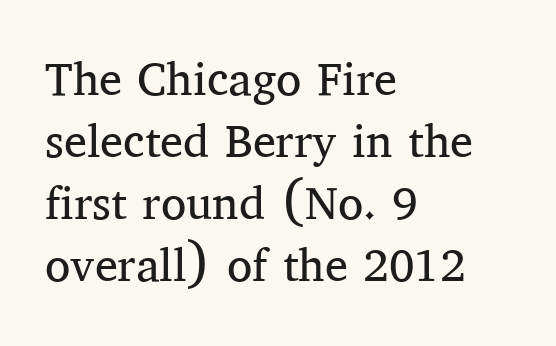
{"serif": "yes", "italic": "no", "bold": "no", "weight": "regular", "width": "normal", "stroke_contrast": "medium", "x_height": "medium", "monospaced": "no", "underline": "no", "align": "left", "line_spacing": "normal", "line_spacing_ratio": 1.35, "letter_spacing": "normal", "letter_spacing_em": 0.0, "glyph_px": 46}
